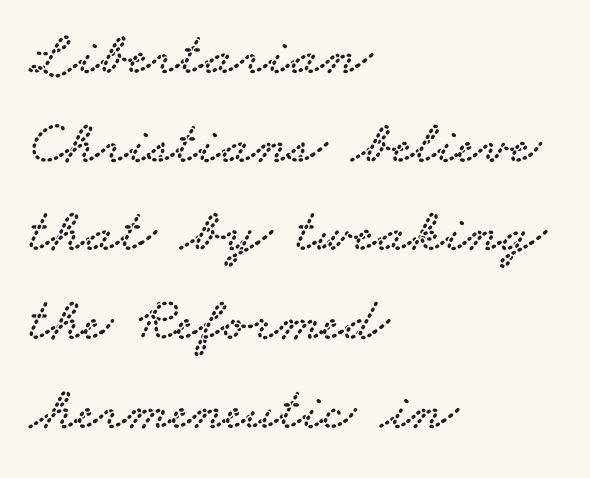
{"serif": "yes", "width": "wide", "stroke_contrast": "low", "x_height": "small", "monospaced": "no", "underline": "no", "align": "left", "line_spacing": "normal", "line_spacing_ratio": 1.43, "letter_spacing": "normal", "letter_spacing_em": 0.0, "glyph_px": 62}
